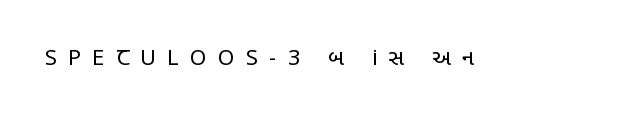
The image shows 22 px text type, upright; set unusually wide letter spacing (+0.5 em), not underlined.
